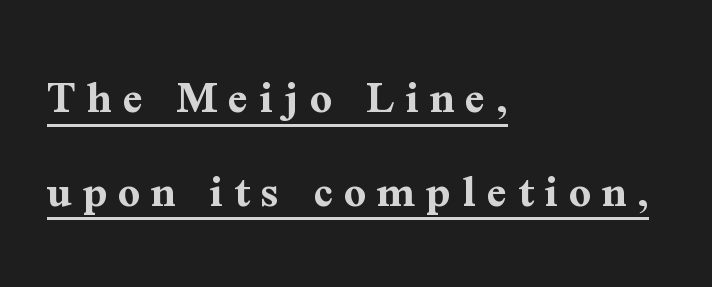
The image shows 48 px bold serif type, upright; set left-aligned, loose line spacing (1.95x), unusually wide letter spacing (+0.23 em), underlined; medium stroke contrast and a medium x-height.
